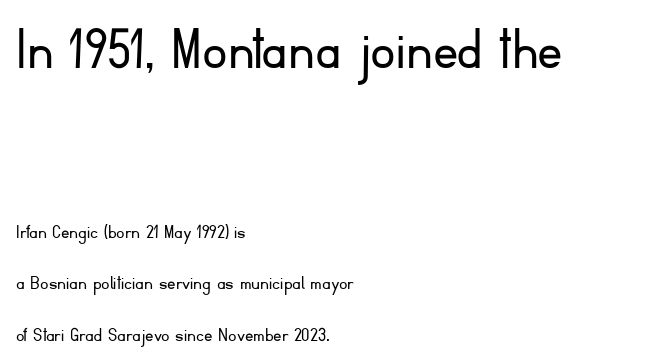
Q: Is the text bold? A: No.
Q: Is the text italic (slanted)? A: No, it is upright.
Q: Is the typeface a serif or a sans-serif typeface? A: Sans-serif.
Q: Is the text underlined? A: No.
Q: How is the paragraph aligned? A: Left-aligned.
Q: Is the spacing between letters normal or unusually wide? A: Normal.
Q: Is the spacing between lines tight, normal or loose? A: Loose.
Q: Which block of text is set in a larger size, the first (top) or the second (bottom)? A: The first (top) one.
Q: Width (condensed, normal, or wide)? A: Normal.
Q: Stroke contrast? A: Low.
Q: x-height? A: Small.
Q: Monospaced? A: No.
